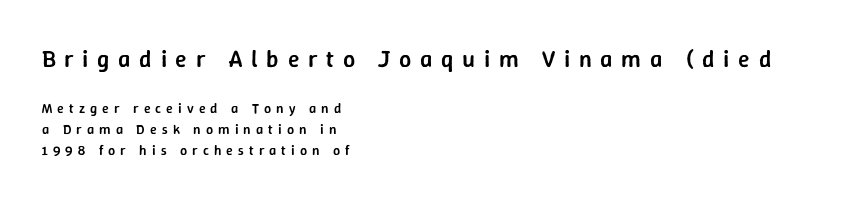
Posture: straight, roman, zero tilt. Tracking here is generous; glyphs stand well apart from one another. Unmarked baselines from the first word to the last. Caption: upper text group enlarged, lower text group reduced.
